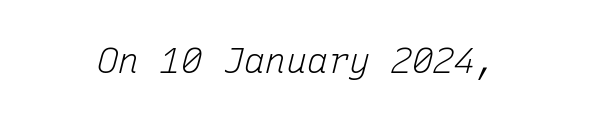
The image shows 35 px light type, italic (leaning right), monospaced; set normal letter spacing, not underlined; low stroke contrast and a medium x-height.
